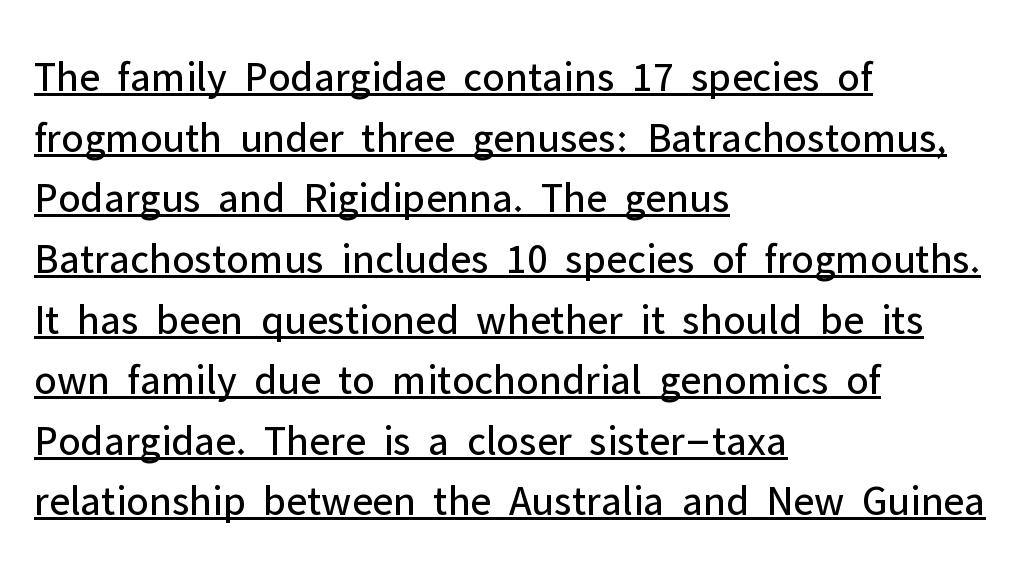
Alignment: flush left. Regarding serifs, this sample does without them. Leading: standard. Descenders here cross a horizontal rule under the line.
